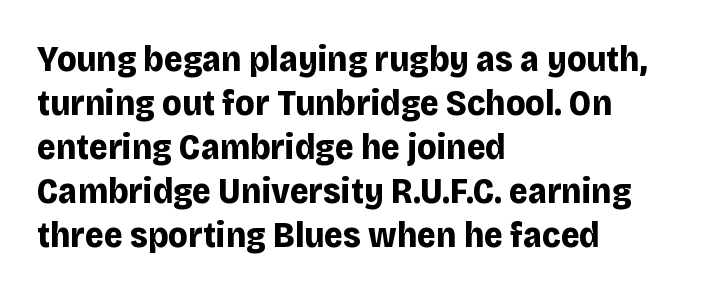
Q: Is the text bold? A: Yes.
Q: Is the text italic (slanted)? A: No, it is upright.
Q: Is the typeface a serif or a sans-serif typeface? A: Sans-serif.
Q: Is the text underlined? A: No.
Q: How is the paragraph aligned? A: Left-aligned.
Q: Is the spacing between letters normal or unusually wide? A: Normal.
Q: Width (condensed, normal, or wide)? A: Normal.
Q: Stroke contrast? A: Low.
Q: x-height? A: Large.
Q: Monospaced? A: No.
